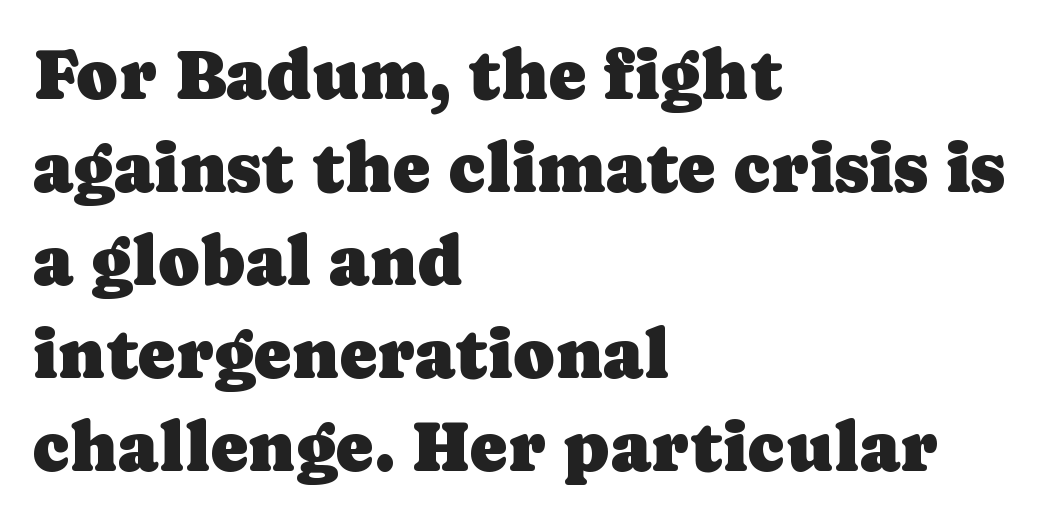
Upright lettering throughout. Compared with a centered layout, this one pins lines to the left instead. Observe the ordinary spacing: letters are neighbours, not strangers. Descenders are the only things crossing below the line. The designer left line spacing at the default.
